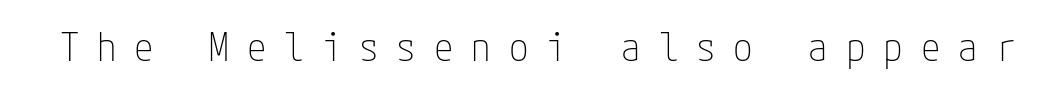
Q: Is the text bold? A: No.
Q: Is the text italic (slanted)? A: No, it is upright.
Q: Is the typeface a serif or a sans-serif typeface? A: Sans-serif.
Q: Is the text underlined? A: No.
Q: Is the spacing between letters normal or unusually wide? A: Unusually wide.
Q: Width (condensed, normal, or wide)? A: Condensed.
Q: Stroke contrast? A: Low.
Q: x-height? A: Medium.
